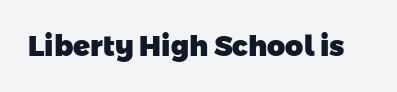
Q: Is the text bold? A: Yes.
Q: Is the typeface a serif or a sans-serif typeface? A: Sans-serif.
Q: Is the text underlined? A: No.
Q: Is the spacing between letters normal or unusually wide? A: Normal.
Q: Width (condensed, normal, or wide)? A: Normal.
Q: Stroke contrast? A: Low.
Q: x-height? A: Medium.
Q: Monospaced? A: No.
